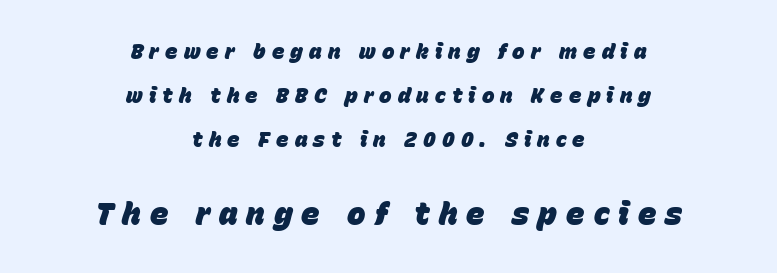
The image shows 31 px heavy type, italic (leaning right); set centered, loose line spacing (2.09x), unusually wide letter spacing (+0.29 em), not underlined; the second (bottom) block is 1.48x larger; low stroke contrast and a large x-height.
